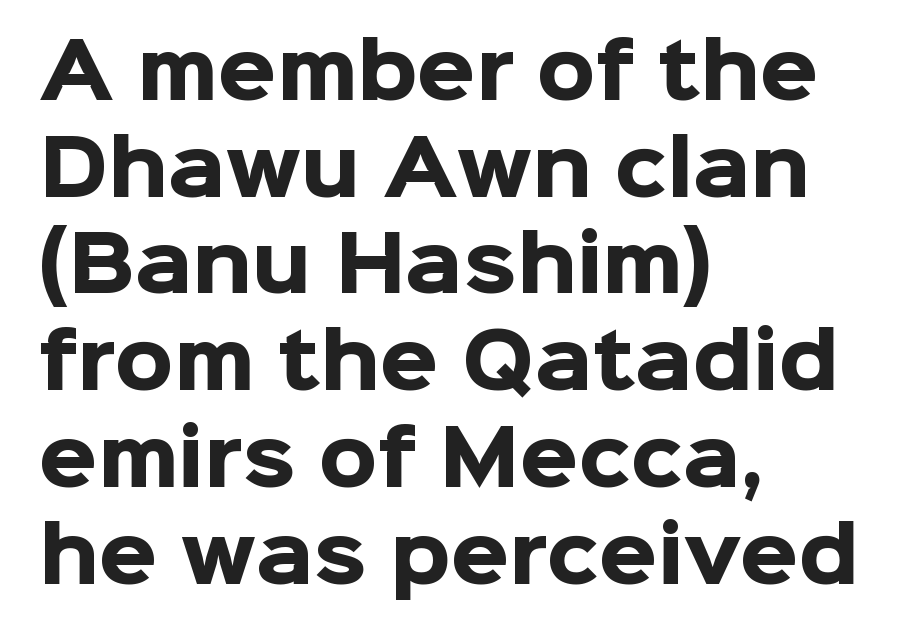
The strip under each line holds only bare page. The rendering uses natural spacing where letterforms have individual widths. If you drew a ruler down the left edge, every line would touch it. Glyph-to-glyph distance matches everyday printed text. Caption: bold face, heavy strokes.
